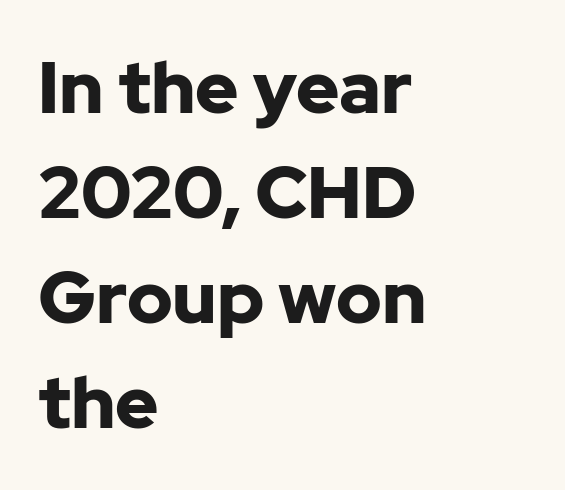
{"serif": "no", "italic": "no", "bold": "yes", "weight": "bold", "width": "normal", "stroke_contrast": "low", "x_height": "medium", "monospaced": "no", "underline": "no", "align": "left", "line_spacing": "normal", "line_spacing_ratio": 1.44, "letter_spacing": "normal", "letter_spacing_em": 0.0, "glyph_px": 73}
